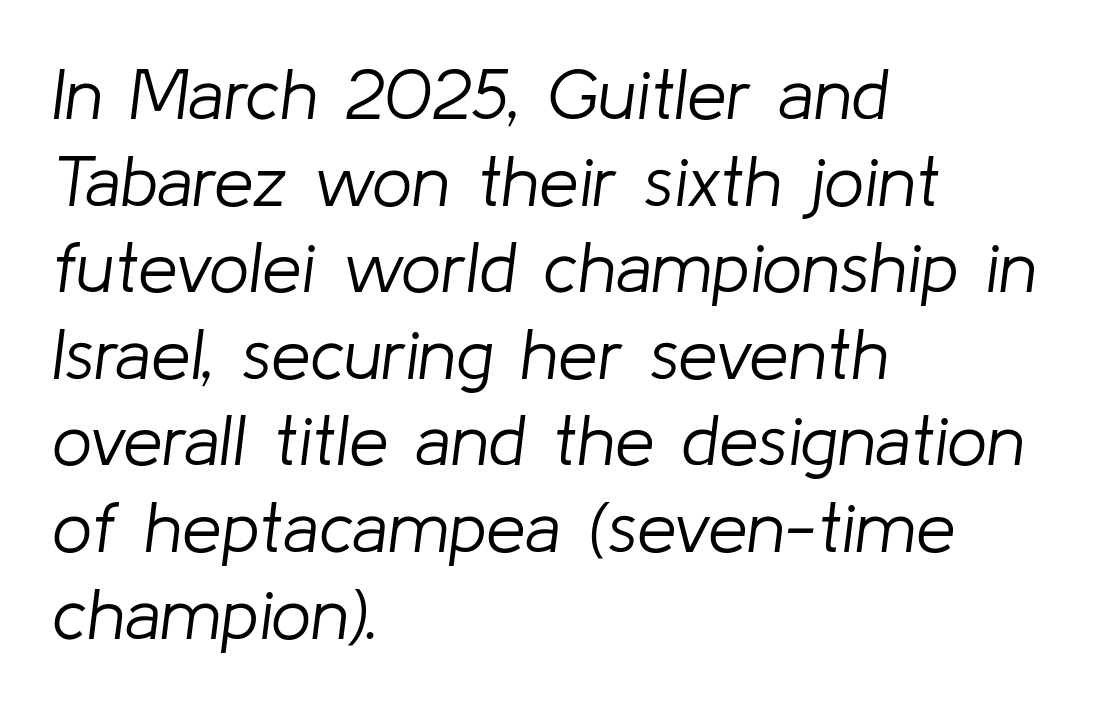
The image shows 71 px light type, italic (leaning right); set left-aligned, line spacing 1.22x, normal letter spacing, not underlined; low stroke contrast and a medium x-height.
